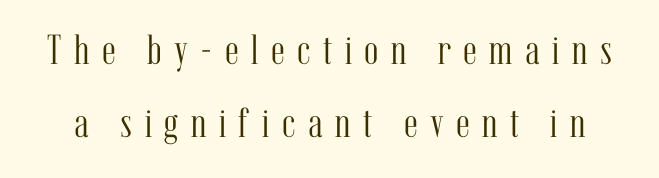
The image shows 42 px light, condensed serif type, upright; set line spacing 1.73x, unusually wide letter spacing (+0.3 em), not underlined; medium stroke contrast and a medium x-height.
